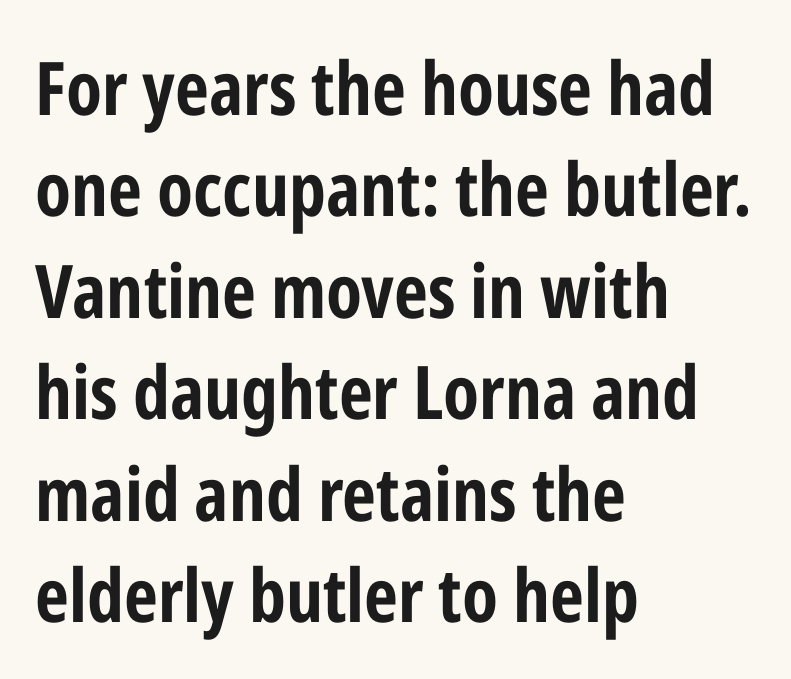
Only glyphs here, with clear space below each row. Is there much room between lines? A standard amount, neither cramped nor airy. Does the type have serifs? No, each stem ends abruptly. Tall strokes in this sample are plumb rather than angled. Plenty of ink on the page — the face is bold.
